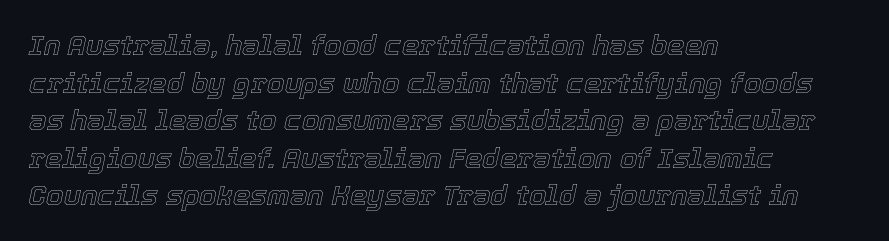
{"italic": "yes", "lean": "right", "slant_degrees": 12, "width": "normal", "x_height": "medium", "monospaced": "no", "underline": "no", "align": "left", "line_spacing": "normal", "line_spacing_ratio": 1.34, "letter_spacing": "normal", "letter_spacing_em": 0.0, "glyph_px": 28}
